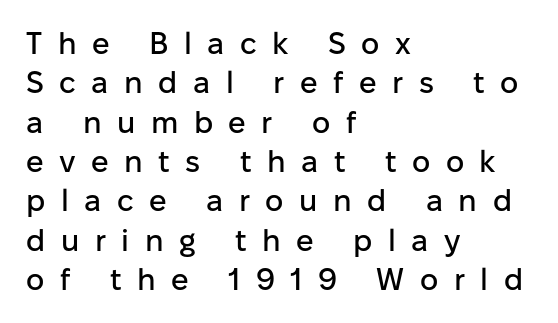
The zone under the glyphs is completely vacant. Each new line begins a customary step beneath the previous one. Horizontally, the lines are justified to the leading edge only. Character widths vary here, with narrow letters taking less room than wide ones.
